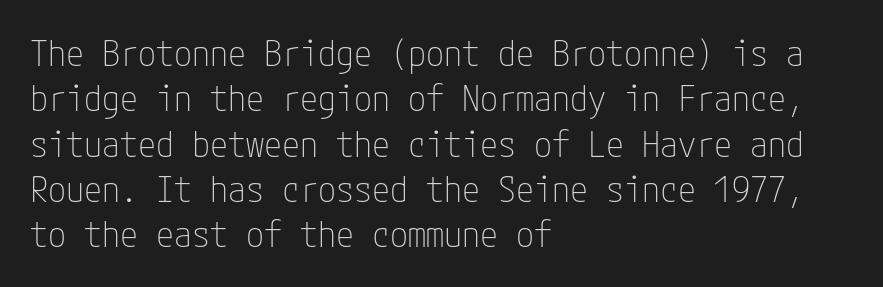
The image shows 36 px thin, condensed sans-serif type, upright; set left-aligned, normal line spacing (1.26x), normal letter spacing, not underlined; low stroke contrast and a medium x-height.
